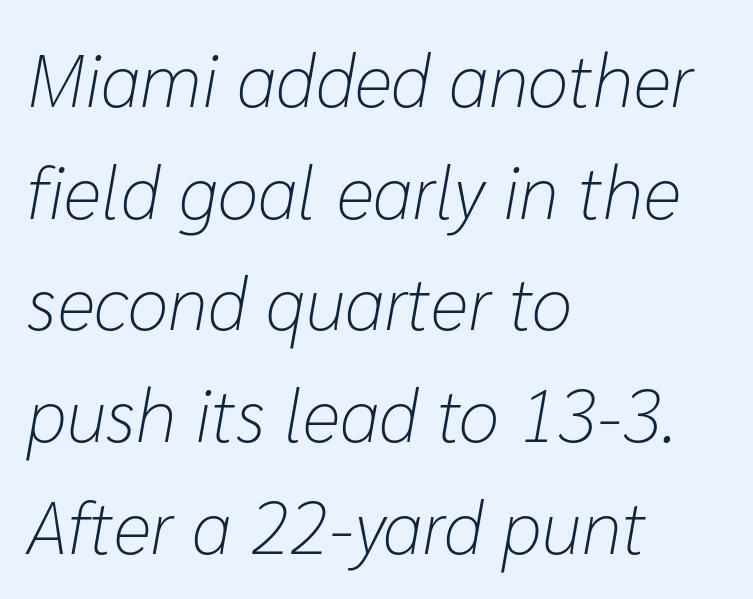
This sample keeps an unexceptional amount of space between lines. You could not count columns in this text — the font is proportionally spaced. Weight: not bold — regular or lighter. This sample uses plain, unmodified letter spacing.
